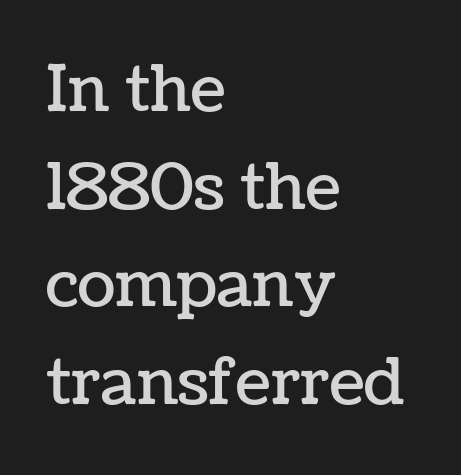
The lettering holds an erect, upright posture throughout. Descenders are the only things crossing below the line. Where is the straight margin? On the left. The tracking reads as untouched default to a designer's eye. A typesetter would call this proportional, since set widths differ per character.
